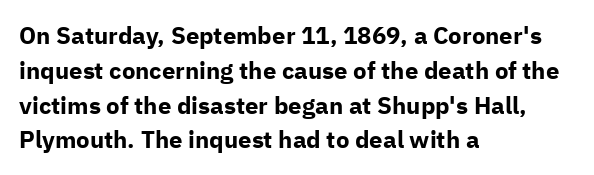
Nope, not italic — everything's standing straight. The passage shown has conventional tracking throughout. Bold? Absolutely — the strokes are thick and heavy. If you drew a ruler down the left edge, every line would touch it. The gap between lines stays unmarked. Horizontal bands of white between lines are of average thickness.
